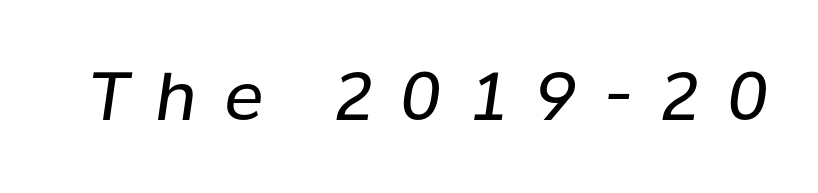
{"italic": "yes", "lean": "right", "slant_degrees": 8, "bold": "no", "weight": "regular", "width": "normal", "stroke_contrast": "low", "x_height": "medium", "monospaced": "no", "underline": "no", "letter_spacing": "wide", "letter_spacing_em": 0.41, "glyph_px": 66}
